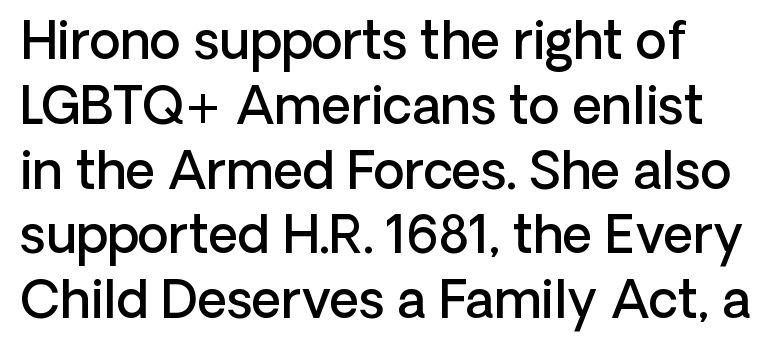
Q: Is the text bold? A: Semi-bold.
Q: Is the text italic (slanted)? A: No, it is upright.
Q: Is the typeface a serif or a sans-serif typeface? A: Sans-serif.
Q: Is the text underlined? A: No.
Q: Is the spacing between letters normal or unusually wide? A: Normal.
Q: Is the spacing between lines tight, normal or loose? A: Normal.
Q: Width (condensed, normal, or wide)? A: Normal.
Q: Stroke contrast? A: Low.
Q: x-height? A: Medium.
Q: Monospaced? A: No.
